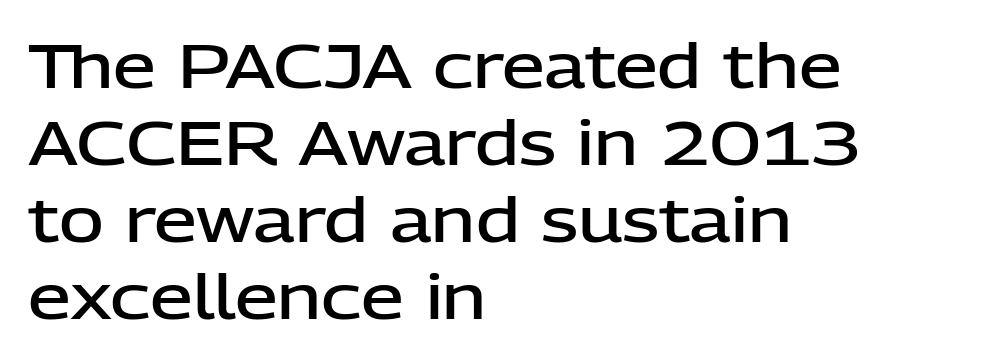
{"serif": "no", "italic": "no", "bold": "semi", "weight": "semibold", "width": "normal", "stroke_contrast": "low", "x_height": "medium", "monospaced": "no", "underline": "no", "align": "left", "line_spacing": "normal", "line_spacing_ratio": 1.26, "letter_spacing": "normal", "letter_spacing_em": 0.0, "glyph_px": 61}
